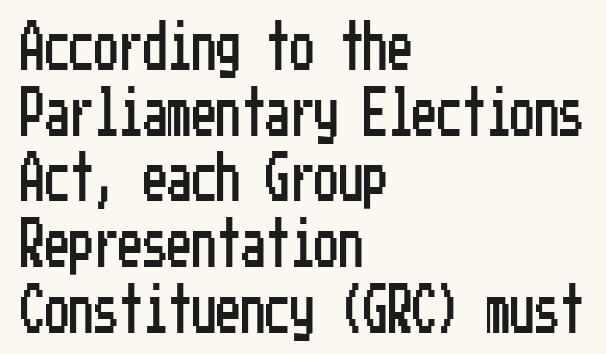
Q: Is the text italic (slanted)? A: No, it is upright.
Q: Is the typeface a serif or a sans-serif typeface? A: Sans-serif.
Q: Is the text underlined? A: No.
Q: How is the paragraph aligned? A: Left-aligned.
Q: Is the spacing between letters normal or unusually wide? A: Normal.
Q: Is the spacing between lines tight, normal or loose? A: Normal.
Q: Width (condensed, normal, or wide)? A: Condensed.
Q: Stroke contrast? A: Low.
Q: x-height? A: Medium.
